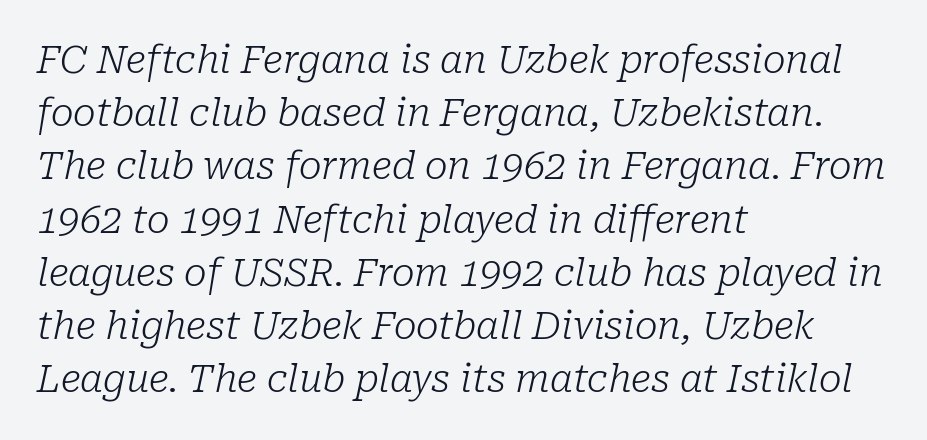
The image shows 38 px light serif type, italic (leaning right); set left-aligned, normal line spacing (1.4x), normal letter spacing, not underlined; low stroke contrast and a medium x-height.
